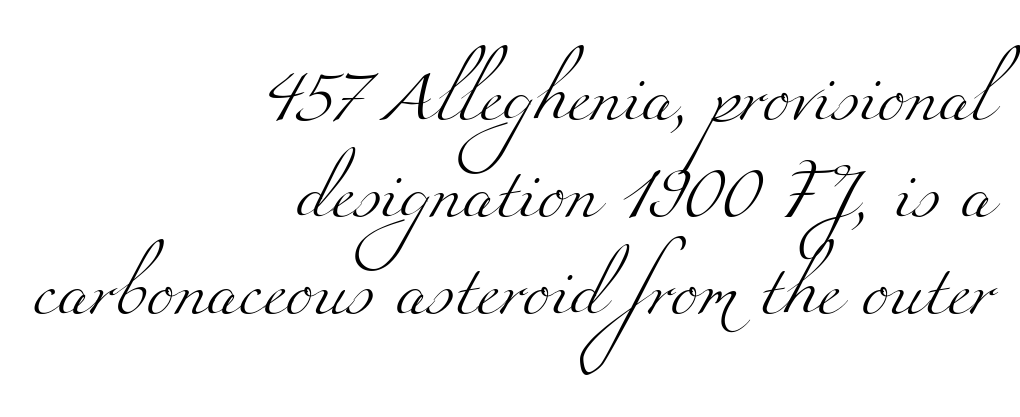
Q: Is the text bold? A: No.
Q: Is the text underlined? A: No.
Q: How is the paragraph aligned? A: Right-aligned.
Q: Is the spacing between letters normal or unusually wide? A: Normal.
Q: Width (condensed, normal, or wide)? A: Wide.
Q: Stroke contrast? A: Medium.
Q: x-height? A: Small.
Q: Monospaced? A: No.
